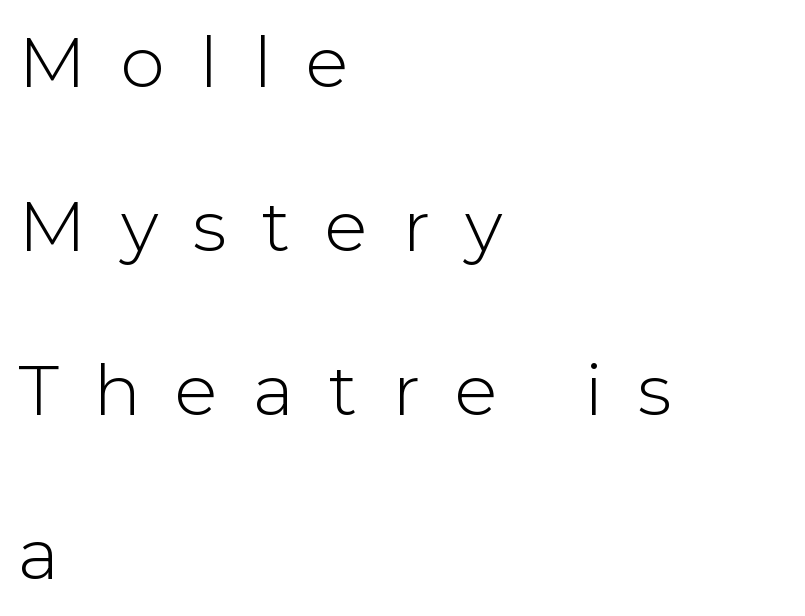
Clear beneath every line of the passage. Stroke terminals: plain, sans-serif. Substantial extra tracking has been applied to these lines. Each letter keeps its own natural width here, so spacing adapts to shape. Ordinary non-slanted type is in use. The characters are drawn with everyday or finer stroke widths.
